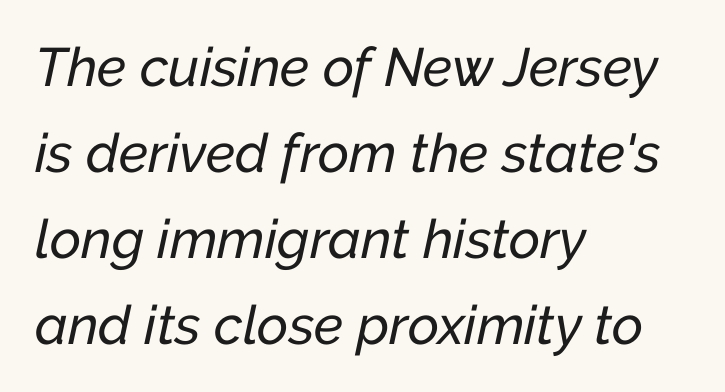
{"italic": "yes", "lean": "right", "slant_degrees": 12, "width": "normal", "stroke_contrast": "low", "x_height": "medium", "monospaced": "no", "underline": "no", "align": "left", "line_spacing": "normal", "line_spacing_ratio": 1.59, "letter_spacing": "normal", "letter_spacing_em": 0.0, "glyph_px": 54}
